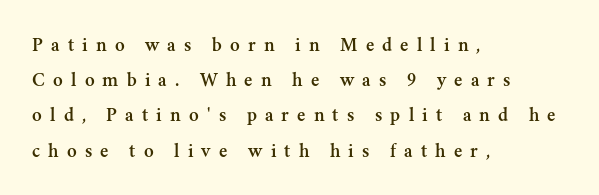
The image shows 20 px text type, upright; set left-aligned, line spacing 1.76x, unusually wide letter spacing (+0.41 em), not underlined.
